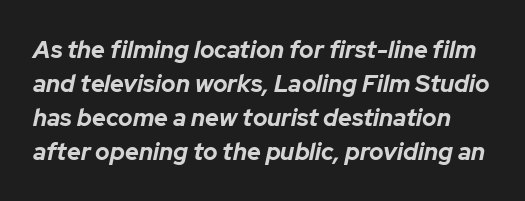
Q: Is the text bold? A: Yes.
Q: Is the text italic (slanted)? A: Yes, it leans right by about 12 degrees.
Q: Is the text underlined? A: No.
Q: Is the spacing between letters normal or unusually wide? A: Normal.
Q: Is the spacing between lines tight, normal or loose? A: Normal.
